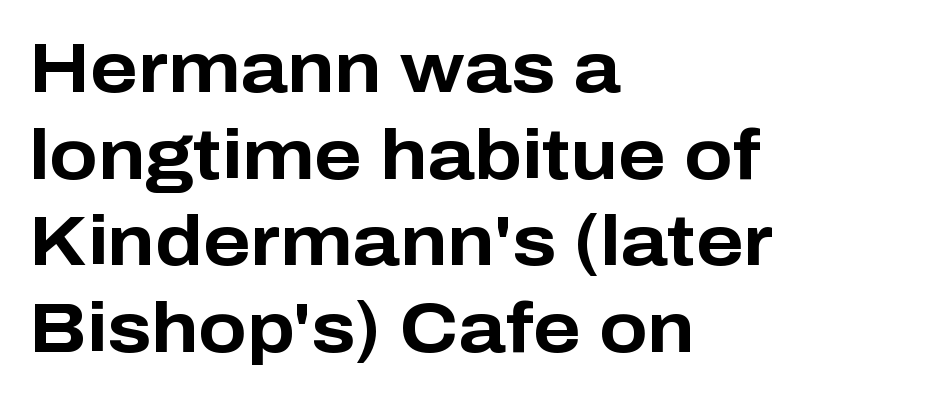
{"serif": "no", "italic": "no", "bold": "yes", "weight": "bold", "width": "normal", "stroke_contrast": "low", "x_height": "medium", "monospaced": "no", "underline": "no", "align": "left", "line_spacing_ratio": 1.22, "letter_spacing": "normal", "letter_spacing_em": 0.0, "glyph_px": 71}
